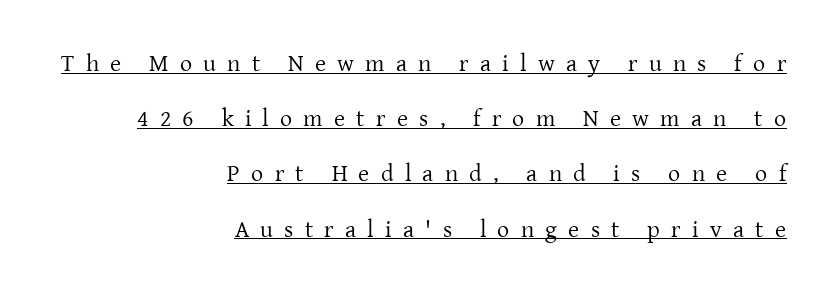
The image shows 24 px text type, upright; set right-aligned, loose line spacing (2.3x), unusually wide letter spacing (+0.47 em), underlined.
